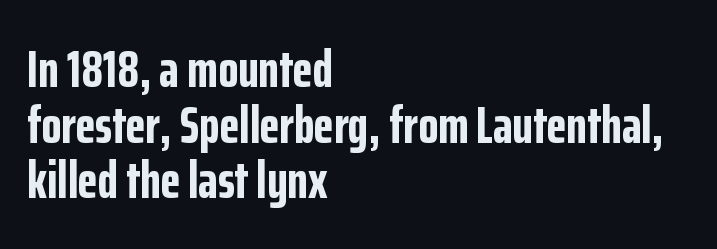
The image shows 52 px bold, condensed sans-serif type, upright; set left-aligned, tight line spacing (1.07x), normal letter spacing, not underlined; low stroke contrast and a medium x-height.
